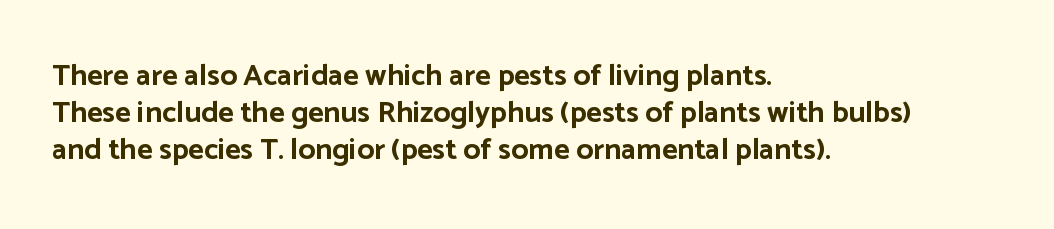
The image shows 30 px bold sans-serif type, upright; set left-aligned, line spacing 1.24x, normal letter spacing, not underlined; low stroke contrast and a medium x-height.
